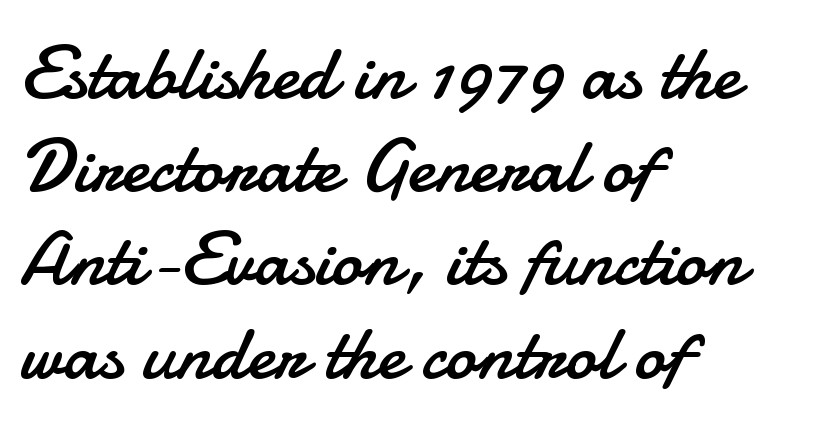
The image shows 77 px regular-weight sans-serif type; set left-aligned, line spacing 1.21x, normal letter spacing, not underlined; low stroke contrast and a small x-height.
